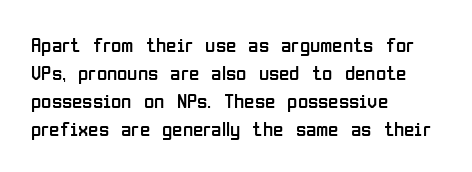
The image shows 21 px text type, upright; set left-aligned, normal line spacing (1.33x), normal letter spacing, not underlined.
